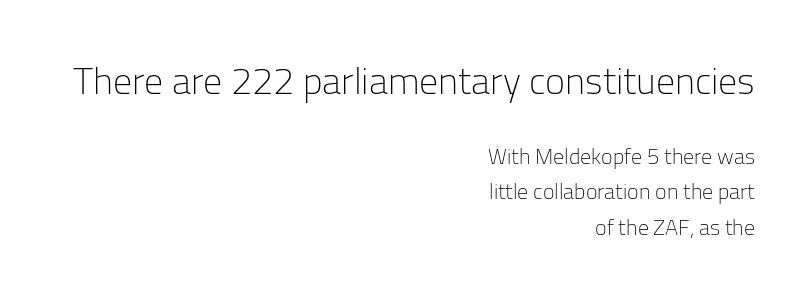
The image shows 38 px light sans-serif type, upright; set right-aligned, normal line spacing (1.6x), normal letter spacing, not underlined; the first (top) block is 1.73x larger; low stroke contrast and a medium x-height.
